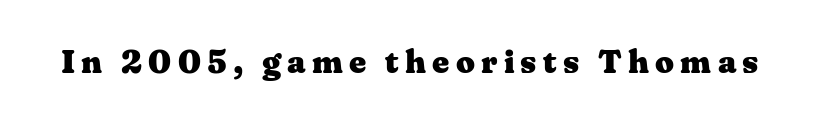
{"serif": "yes", "italic": "no", "bold": "yes", "weight": "heavy", "width": "wide", "stroke_contrast": "medium", "x_height": "medium", "monospaced": "no", "underline": "no", "glyph_px": 33}
